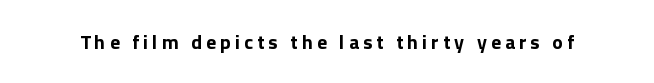
The image shows 20 px text type, upright; set unusually wide letter spacing (+0.2 em), not underlined.
